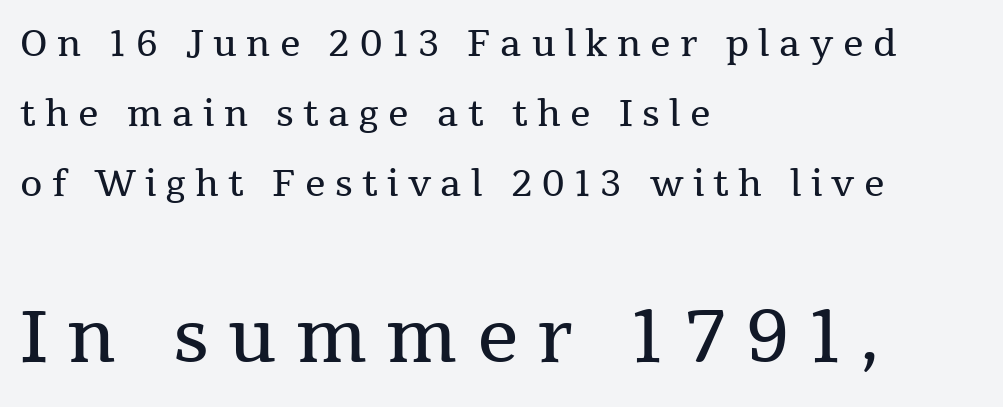
Q: Is the text bold? A: No.
Q: Is the text italic (slanted)? A: No, it is upright.
Q: Is the typeface a serif or a sans-serif typeface? A: Serif.
Q: Is the text underlined? A: No.
Q: How is the paragraph aligned? A: Left-aligned.
Q: Is the spacing between letters normal or unusually wide? A: Unusually wide.
Q: Is the spacing between lines tight, normal or loose? A: Loose.
Q: Which block of text is set in a larger size, the first (top) or the second (bottom)? A: The second (bottom) one.
Q: Width (condensed, normal, or wide)? A: Normal.
Q: Stroke contrast? A: Medium.
Q: x-height? A: Medium.
Q: Monospaced? A: No.
